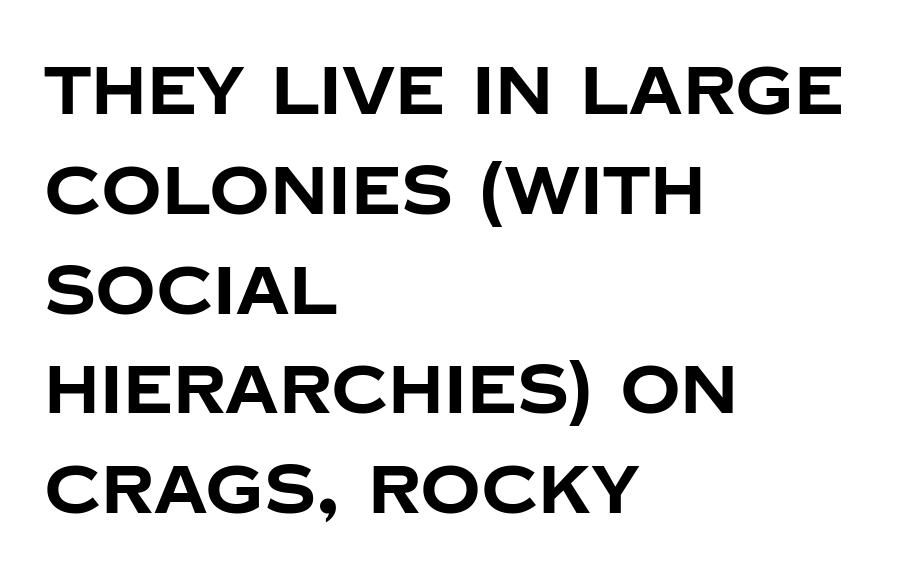
{"serif": "no", "italic": "no", "bold": "yes", "weight": "bold", "width": "normal", "stroke_contrast": "low", "x_height": "large", "monospaced": "no", "underline": "no", "align": "left", "line_spacing": "normal", "line_spacing_ratio": 1.49, "letter_spacing": "normal", "letter_spacing_em": 0.0, "glyph_px": 67}
